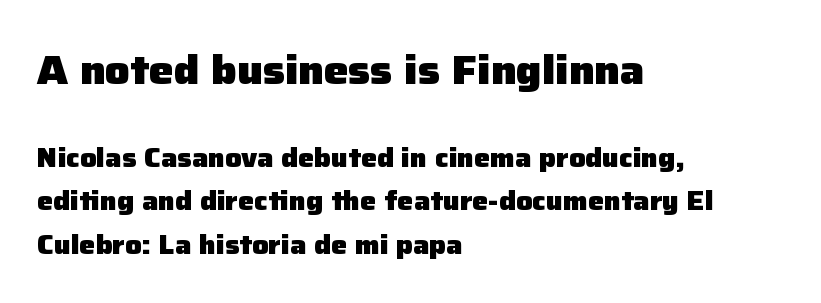
The image shows 41 px heavy sans-serif type, upright; set left-aligned, normal line spacing (1.61x), normal letter spacing, not underlined; the first (top) block is 1.52x larger; low stroke contrast and a medium x-height.
